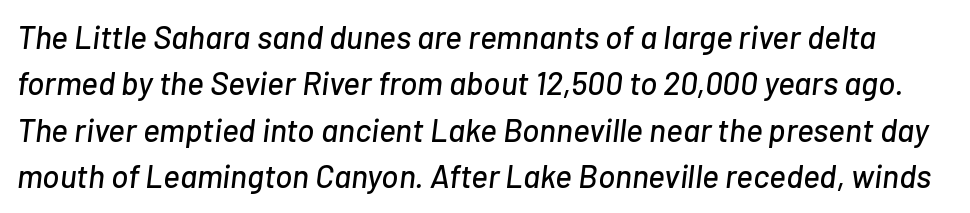
Here the designer chose a conventional face with non-uniform glyph widths. Is the type slanted? Yes — the strokes lean at a clear angle. The foot of each line stays bare and open. The letterforms sit shoulder to shoulder at normal distance. What's the leading like? Ordinary, nothing unusual.
